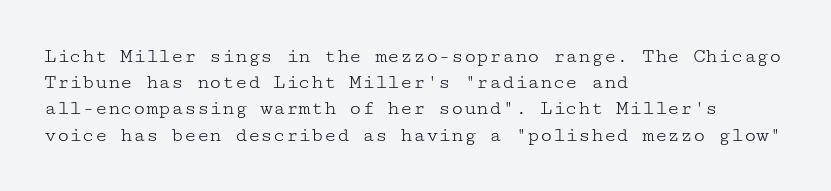
{"italic": "no", "bold": "no", "underline": "no", "align": "left", "line_spacing": "normal", "line_spacing_ratio": 1.25, "letter_spacing": "normal", "letter_spacing_em": 0.0, "glyph_px": 21}
